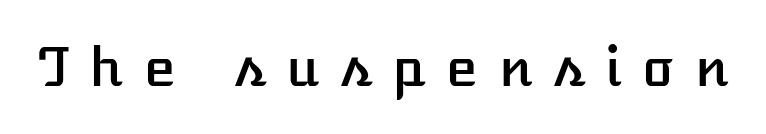
The image shows 53 px text type, upright; set unusually wide letter spacing (+0.38 em), not underlined; low stroke contrast and a medium x-height.
